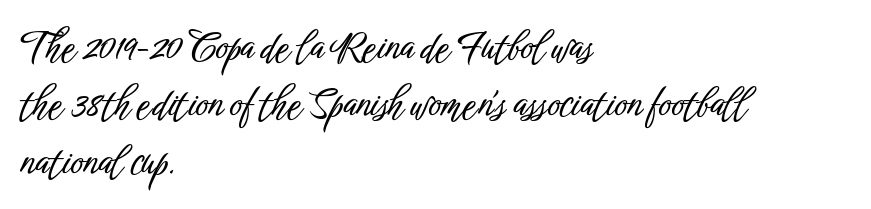
The rendering uses natural spacing where letterforms have individual widths. Where is the straight margin? On the left. How are the letters spaced? Ordinarily, with no added tracking. Summary of vertical rhythm: regular, with standard interline spacing.
